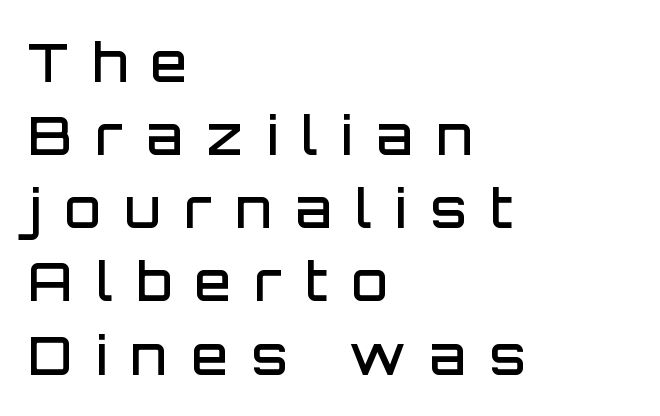
Ordinary non-slanted type is in use. A typesetter would call this leading conventional body-copy spacing. Just letters on the line, the space beneath them empty. You could not count columns in this text — the font is proportionally spaced. Is the type bold? Partly — it's a semibold, heavier than regular but not fully bold.
